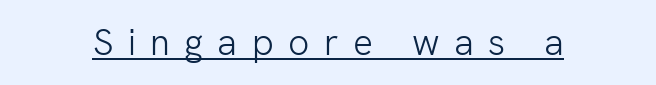
The text was rendered using a sans face with plain stroke endings. Does extra space separate the letters? Yes, quite a lot of it. Do the characters align in a grid? No, the font is proportional. Quick note: not italic, upright. Weight class: somewhere from thin through regular.
